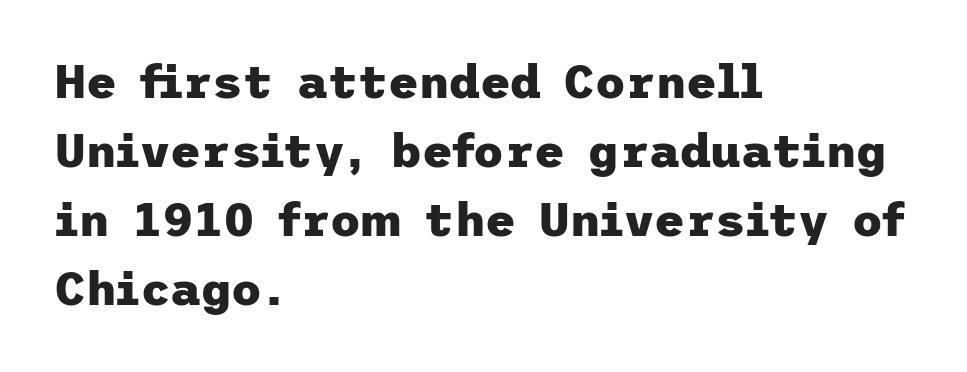
{"serif": "no", "italic": "no", "bold": "yes", "weight": "heavy", "width": "normal", "stroke_contrast": "low", "x_height": "medium", "underline": "no", "align": "left", "line_spacing": "normal", "line_spacing_ratio": 1.47, "letter_spacing": "normal", "letter_spacing_em": 0.0, "glyph_px": 47}
